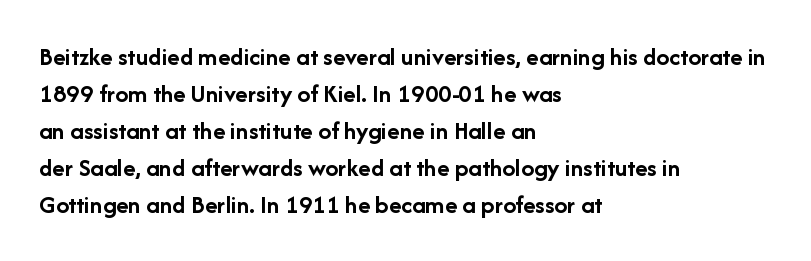
Q: Is the text bold? A: Yes.
Q: Is the text italic (slanted)? A: No, it is upright.
Q: Is the text underlined? A: No.
Q: How is the paragraph aligned? A: Left-aligned.
Q: Is the spacing between letters normal or unusually wide? A: Normal.
Q: Is the spacing between lines tight, normal or loose? A: Normal.
